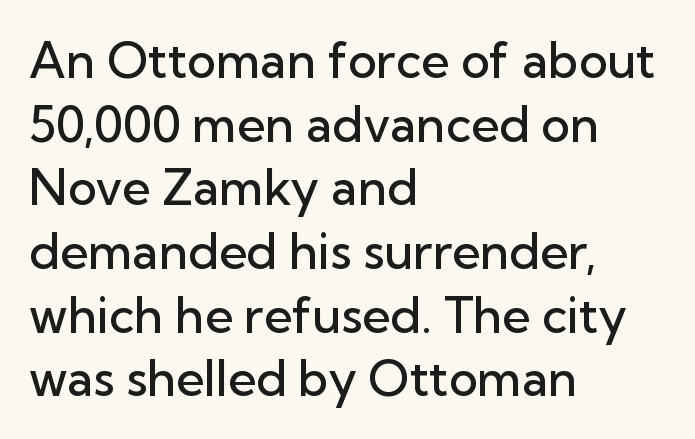
The image shows 49 px semibold sans-serif type, upright; set left-aligned, normal line spacing (1.3x), normal letter spacing, not underlined; low stroke contrast and a medium x-height.
